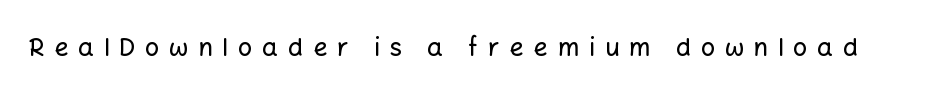
The image shows 25 px text type, upright; set unusually wide letter spacing (+0.39 em), not underlined.
